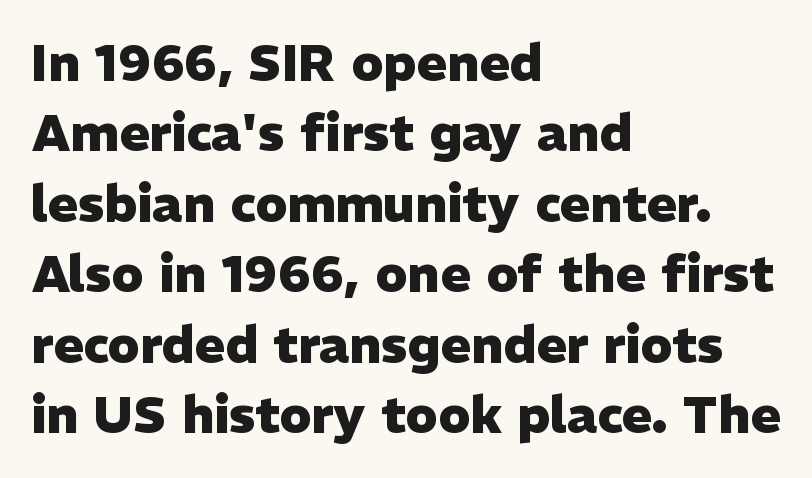
Q: Is the text bold? A: Yes.
Q: Is the text italic (slanted)? A: No, it is upright.
Q: Is the typeface a serif or a sans-serif typeface? A: Sans-serif.
Q: Is the text underlined? A: No.
Q: How is the paragraph aligned? A: Left-aligned.
Q: Is the spacing between letters normal or unusually wide? A: Normal.
Q: Is the spacing between lines tight, normal or loose? A: Normal.
Q: Width (condensed, normal, or wide)? A: Normal.
Q: Stroke contrast? A: Low.
Q: x-height? A: Medium.
Q: Monospaced? A: No.
